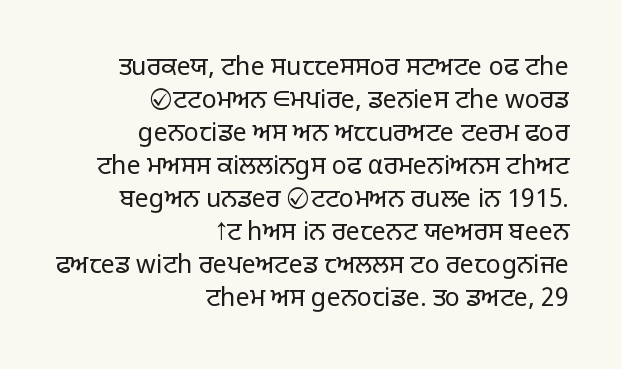
The image shows 25 px text type, upright; set right-aligned, normal line spacing (1.32x), normal letter spacing, not underlined.
